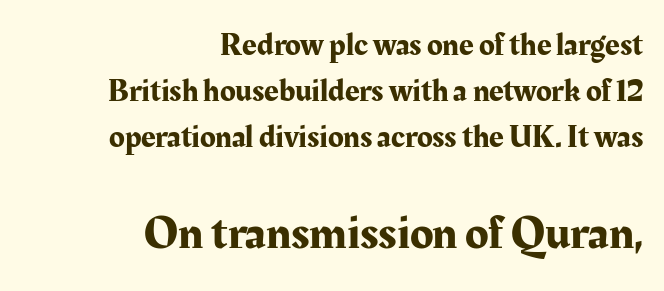
The image shows 48 px serif type, upright; set right-aligned, normal line spacing (1.43x), normal letter spacing, not underlined; the second (bottom) block is 1.5x larger; medium stroke contrast and a medium x-height.
